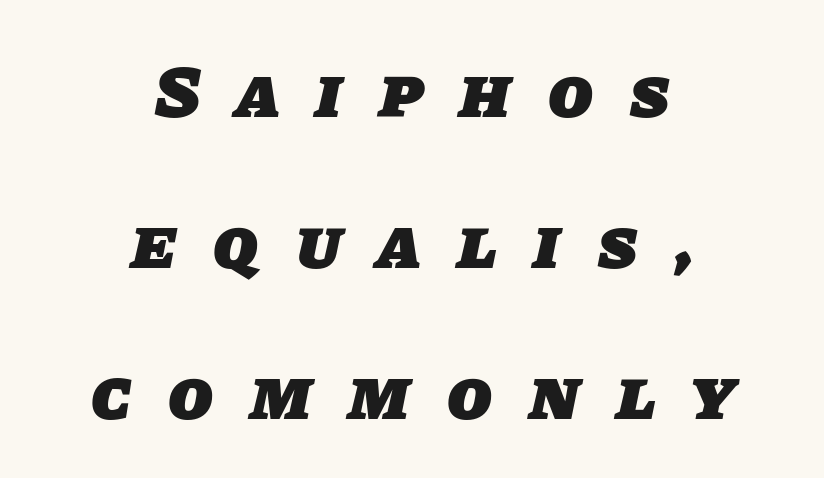
The image shows 73 px heavy type; set centered, loose line spacing (2.07x), unusually wide letter spacing (+0.5 em), not underlined; low stroke contrast and a large x-height.
